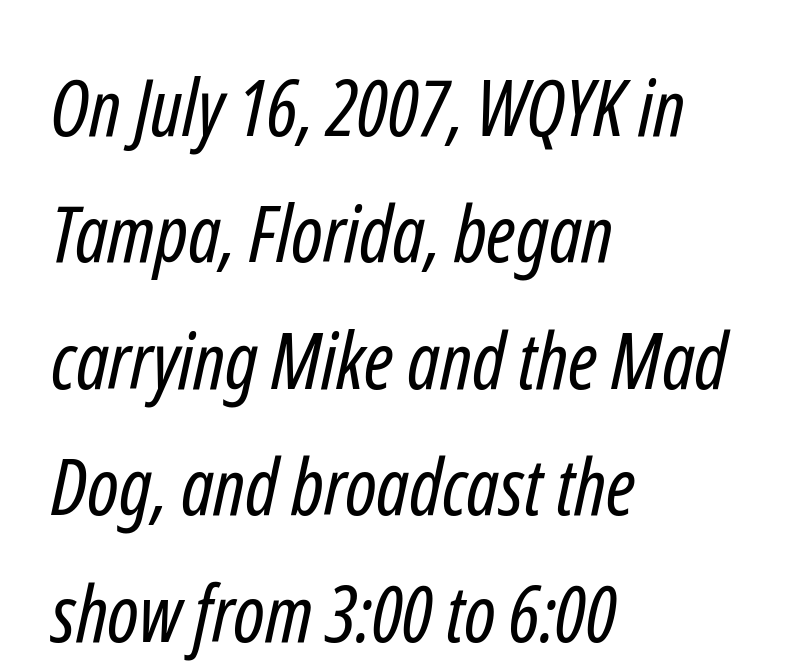
The image shows 79 px regular-weight, condensed sans-serif type; set left-aligned, normal line spacing (1.6x), normal letter spacing, not underlined; low stroke contrast and a medium x-height.
